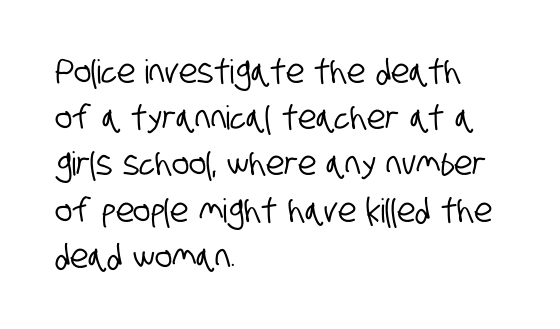
Q: Is the typeface a serif or a sans-serif typeface? A: Sans-serif.
Q: Is the text underlined? A: No.
Q: How is the paragraph aligned? A: Left-aligned.
Q: Is the spacing between letters normal or unusually wide? A: Normal.
Q: Is the spacing between lines tight, normal or loose? A: Normal.
Q: Width (condensed, normal, or wide)? A: Condensed.
Q: Stroke contrast? A: Low.
Q: x-height? A: Large.
Q: Monospaced? A: No.
